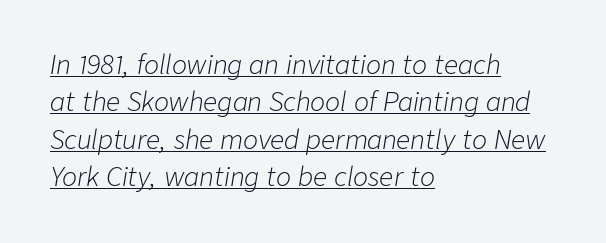
Quick note: underline on. Interline gaps are of average width in this sample. How are the letters spaced? Ordinarily, with no added tracking. The glyphs look as if they've been sheared to an angle. The weight would be labelled regular, book, light, or lighter still. Reading down the block, your eye returns to a fixed left position each line.
